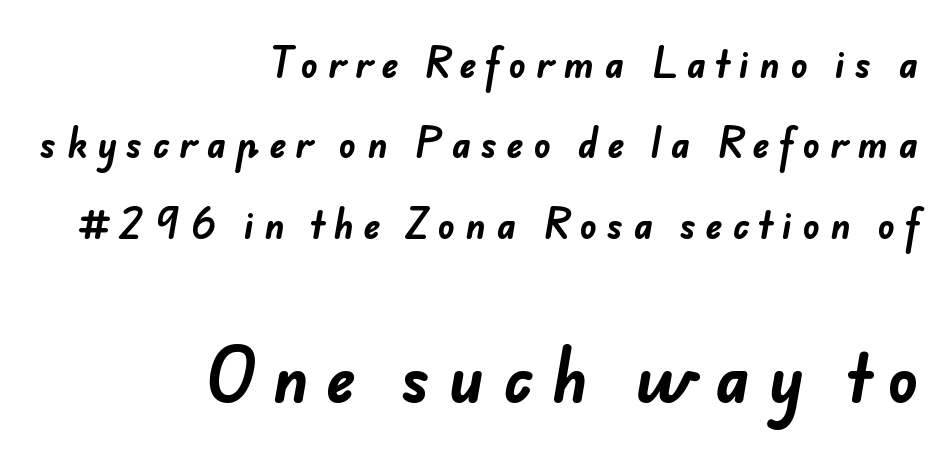
The image shows 62 px bold sans-serif type; set right-aligned, loose line spacing (2.3x), unusually wide letter spacing (+0.29 em), not underlined; the second (bottom) block is 1.77x larger; low stroke contrast and a small x-height.
